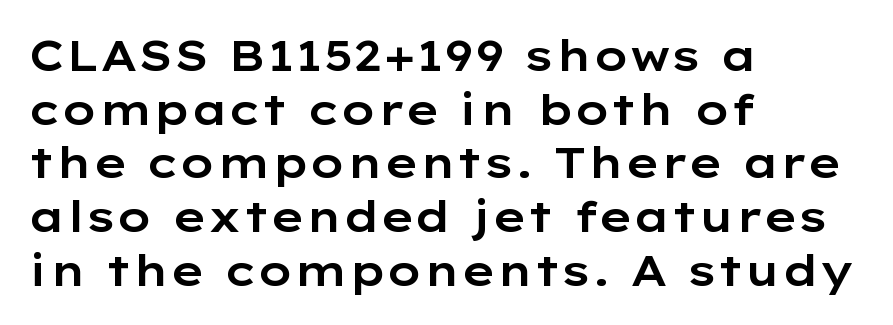
The image shows 43 px wide sans-serif type, upright; set left-aligned, normal line spacing (1.25x), normal letter spacing, not underlined; low stroke contrast and a medium x-height.
